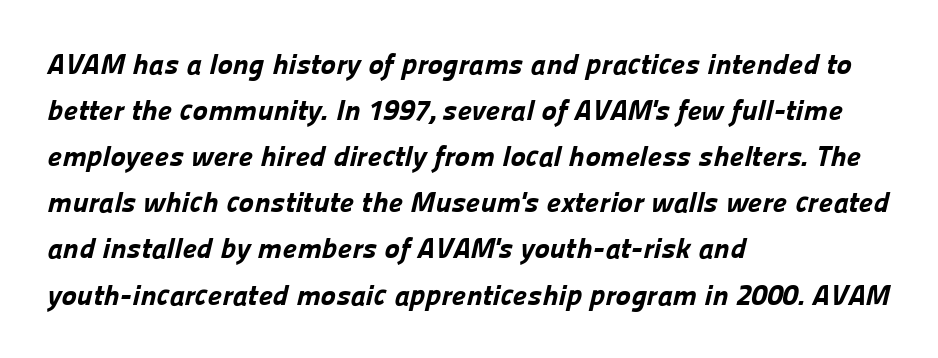
The image shows 29 px bold sans-serif type; set left-aligned, normal line spacing (1.59x), normal letter spacing, not underlined; low stroke contrast and a medium x-height.
